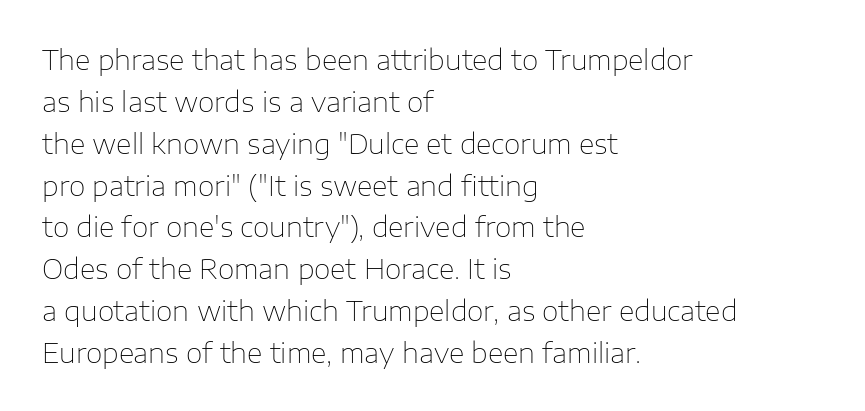
Anything drawn beneath the words? Only blank space. Each word holds together tightly as a unit, with standard inter-letter gaps. Each stroke keeps to a modest, everyday thickness or less. Normally led — the rows are evenly, conventionally spaced. In CSS terms this would be text-align: left. Does the lettering tilt? It doesn't — this is upright.
